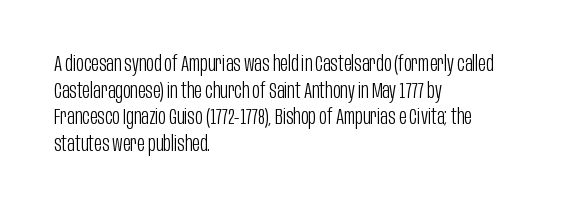
{"italic": "no", "bold": "no", "underline": "no", "align": "left", "line_spacing": "normal", "line_spacing_ratio": 1.27, "letter_spacing": "normal", "letter_spacing_em": 0.0, "glyph_px": 21}
